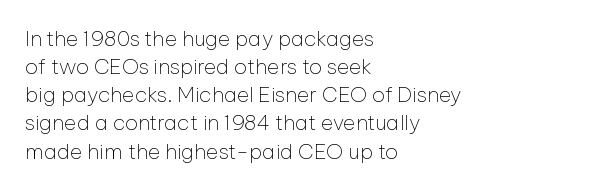
The image shows 21 px text type, upright; set left-aligned, normal line spacing (1.34x), normal letter spacing, not underlined.
